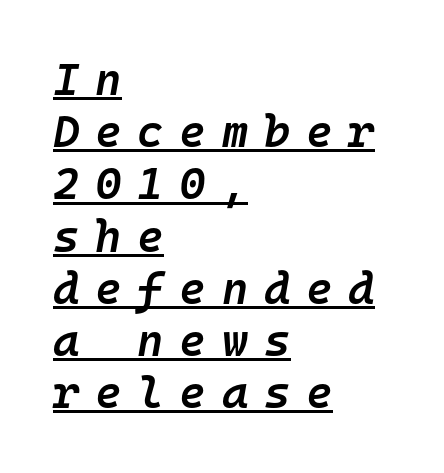
{"italic": "yes", "lean": "right", "slant_degrees": 10, "bold": "semi", "weight": "semibold", "width": "normal", "stroke_contrast": "low", "x_height": "medium", "monospaced": "yes", "underline": "yes", "align": "left", "line_spacing_ratio": 1.16, "letter_spacing": "wide", "letter_spacing_em": 0.35, "glyph_px": 45}
